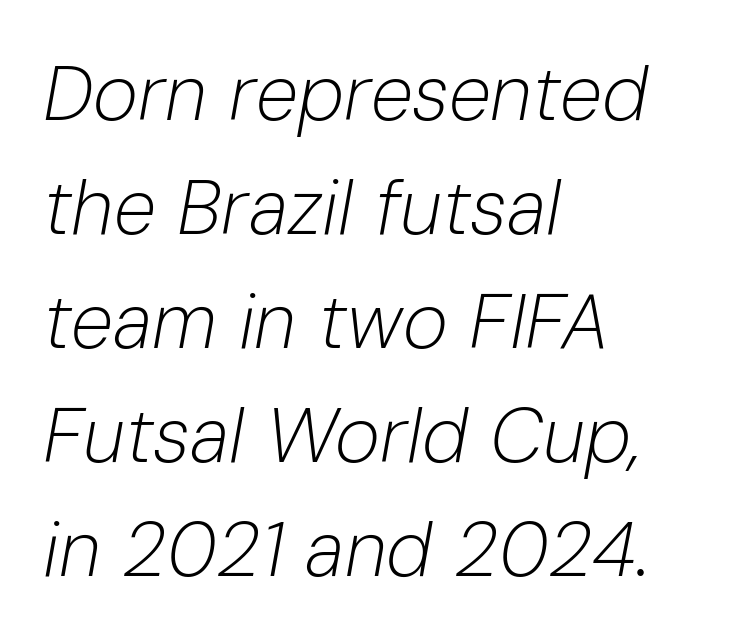
Q: Is the text bold? A: No.
Q: Is the text italic (slanted)? A: Yes, it leans right by about 10 degrees.
Q: Is the text underlined? A: No.
Q: How is the paragraph aligned? A: Left-aligned.
Q: Is the spacing between letters normal or unusually wide? A: Normal.
Q: Is the spacing between lines tight, normal or loose? A: Normal.
Q: Width (condensed, normal, or wide)? A: Normal.
Q: Stroke contrast? A: Low.
Q: x-height? A: Medium.
Q: Monospaced? A: No.
